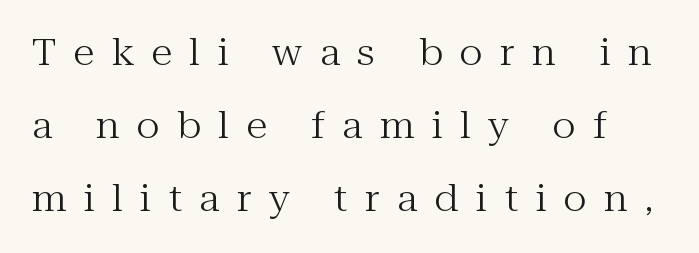
{"serif": "yes", "italic": "no", "bold": "no", "weight": "regular", "width": "normal", "stroke_contrast": "medium", "x_height": "medium", "monospaced": "no", "underline": "no", "line_spacing": "loose", "line_spacing_ratio": 2.09, "letter_spacing": "wide", "letter_spacing_em": 0.5, "glyph_px": 35}
